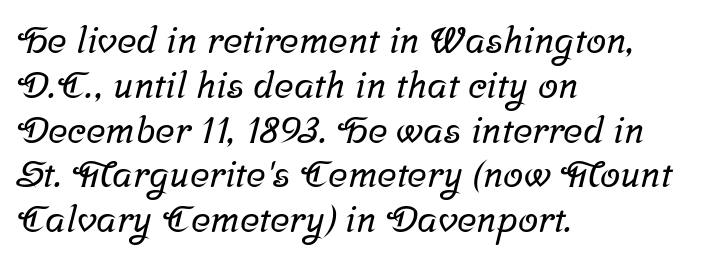
{"width": "normal", "stroke_contrast": "low", "x_height": "medium", "monospaced": "no", "underline": "no", "align": "left", "line_spacing_ratio": 1.21, "letter_spacing": "normal", "letter_spacing_em": 0.0, "glyph_px": 37}
